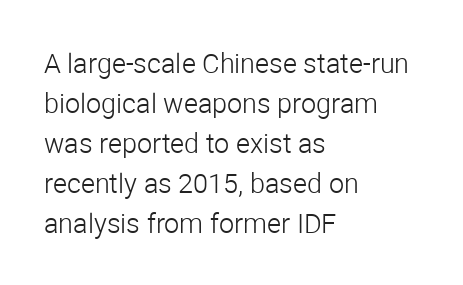
The image shows 27 px text type, upright; set left-aligned, normal line spacing (1.48x), normal letter spacing, not underlined.
